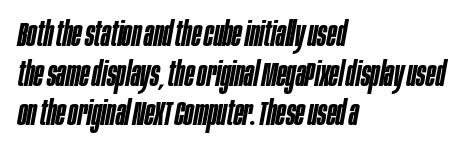
The line texture is even and compact thanks to regular tracking. These lines are set flush left with a ragged right edge. A clean baseline with only descenders dipping below it. Vertically, the passage feels compressed, each row crowding the next. Does the weight exceed regular? Yes, but only to semibold. Slant detected: the letters are inclined.
